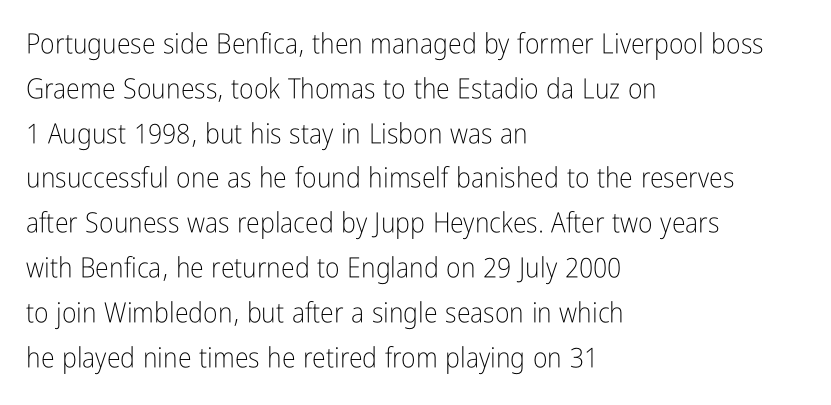
The image shows 28 px light, condensed sans-serif type, upright; set left-aligned, normal line spacing (1.6x), normal letter spacing, not underlined; low stroke contrast and a medium x-height.
